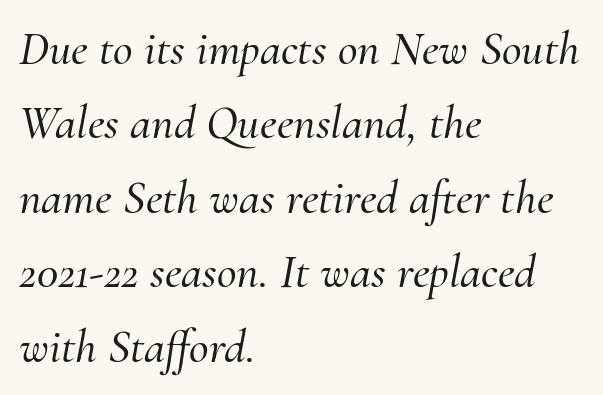
Q: Is the text italic (slanted)? A: Yes, it leans right by about 10 degrees.
Q: Is the typeface a serif or a sans-serif typeface? A: Serif.
Q: Is the text underlined? A: No.
Q: How is the paragraph aligned? A: Left-aligned.
Q: Is the spacing between letters normal or unusually wide? A: Normal.
Q: Is the spacing between lines tight, normal or loose? A: Normal.
Q: Width (condensed, normal, or wide)? A: Normal.
Q: Stroke contrast? A: Medium.
Q: x-height? A: Small.
Q: Monospaced? A: No.
